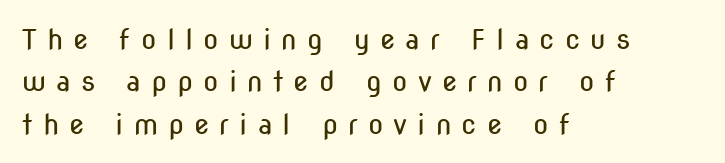
Q: Is the text bold? A: No.
Q: Is the text italic (slanted)? A: No, it is upright.
Q: Is the typeface a serif or a sans-serif typeface? A: Sans-serif.
Q: Is the text underlined? A: No.
Q: How is the paragraph aligned? A: Left-aligned.
Q: Is the spacing between letters normal or unusually wide? A: Unusually wide.
Q: Is the spacing between lines tight, normal or loose? A: Normal.
Q: Width (condensed, normal, or wide)? A: Condensed.
Q: Stroke contrast? A: Low.
Q: x-height? A: Medium.
Q: Monospaced? A: No.
